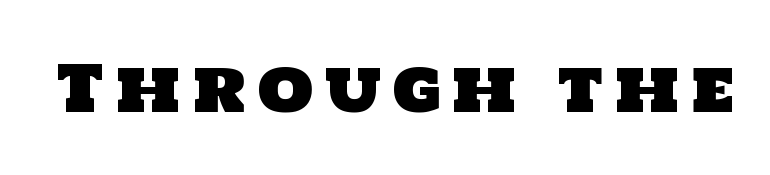
Q: Is the typeface a serif or a sans-serif typeface? A: Sans-serif.
Q: Is the text underlined? A: No.
Q: Width (condensed, normal, or wide)? A: Normal.
Q: Stroke contrast? A: Low.
Q: x-height? A: Large.
Q: Monospaced? A: No.
